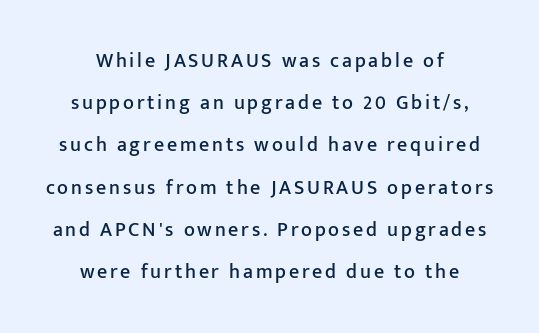
Descenders hang freely into open space. Where is the straight margin? There isn't one; the lines are centered. Notice the wide empty band between every row — that's loose leading. The font's upright variant was chosen for this text.
